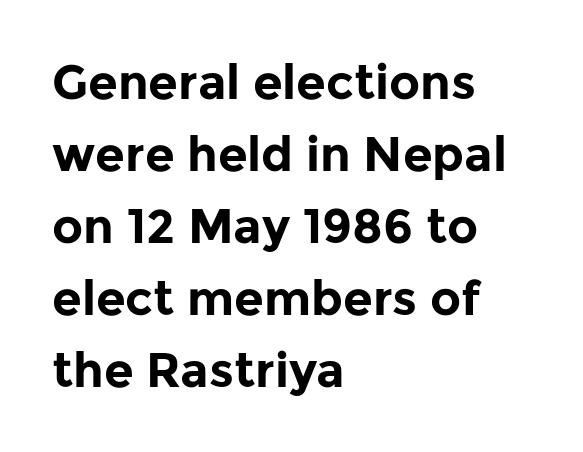
Q: Is the text bold? A: Yes.
Q: Is the text italic (slanted)? A: No, it is upright.
Q: Is the typeface a serif or a sans-serif typeface? A: Sans-serif.
Q: Is the text underlined? A: No.
Q: How is the paragraph aligned? A: Left-aligned.
Q: Is the spacing between letters normal or unusually wide? A: Normal.
Q: Is the spacing between lines tight, normal or loose? A: Normal.
Q: Width (condensed, normal, or wide)? A: Normal.
Q: Stroke contrast? A: Low.
Q: x-height? A: Medium.
Q: Monospaced? A: No.
